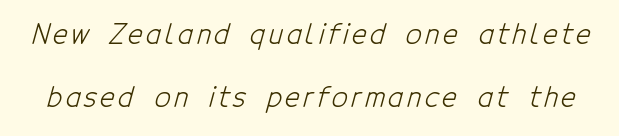
The image shows 28 px light, condensed sans-serif type; set loose line spacing (2.24x), not underlined; low stroke contrast and a medium x-height.
